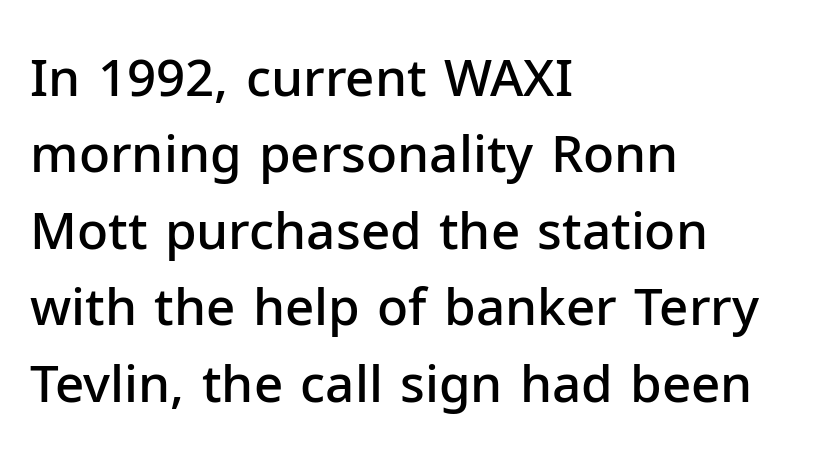
The image shows 51 px semibold sans-serif type, upright; set left-aligned, normal line spacing (1.5x), normal letter spacing, not underlined; low stroke contrast and a medium x-height.
